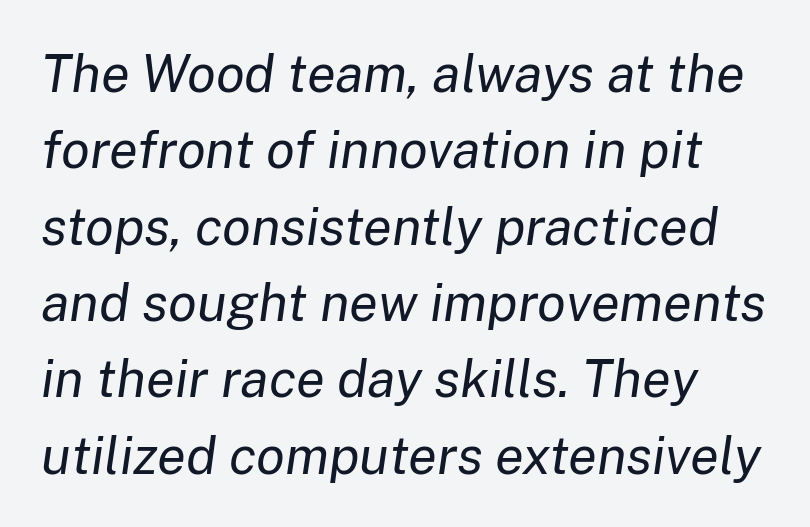
Q: Is the text bold? A: No.
Q: Is the text italic (slanted)? A: Yes, it leans right by about 8 degrees.
Q: Is the text underlined? A: No.
Q: Is the spacing between letters normal or unusually wide? A: Normal.
Q: Is the spacing between lines tight, normal or loose? A: Normal.
Q: Width (condensed, normal, or wide)? A: Normal.
Q: Stroke contrast? A: Low.
Q: x-height? A: Medium.
Q: Monospaced? A: No.
